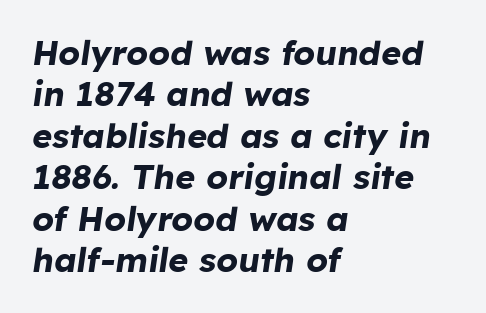
{"italic": "yes", "lean": "right", "slant_degrees": 8, "bold": "yes", "weight": "bold", "width": "normal", "stroke_contrast": "low", "x_height": "medium", "monospaced": "no", "underline": "no", "align": "left", "line_spacing_ratio": 1.22, "letter_spacing": "normal", "letter_spacing_em": 0.0, "glyph_px": 34}
